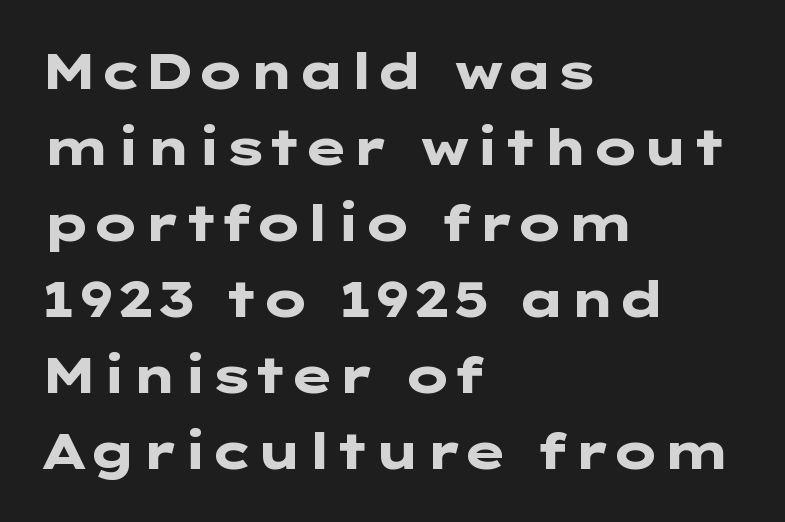
The image shows 49 px heavy, wide sans-serif type, upright; set left-aligned, normal line spacing (1.55x), normal letter spacing, not underlined; low stroke contrast and a medium x-height.
